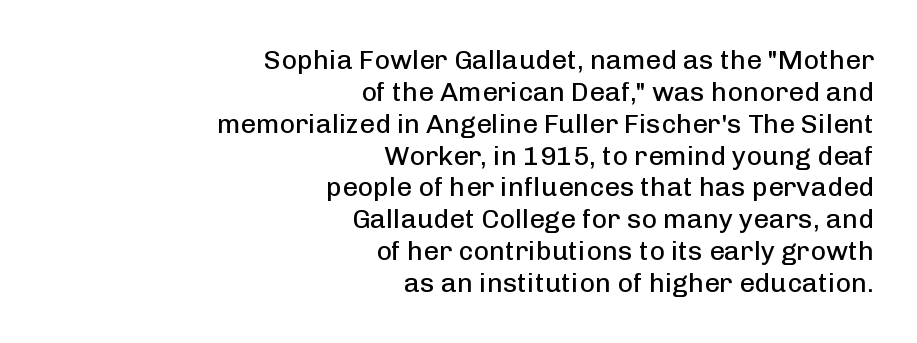
The image shows 27 px text type, upright; set right-aligned, line spacing 1.18x, normal letter spacing, not underlined.
